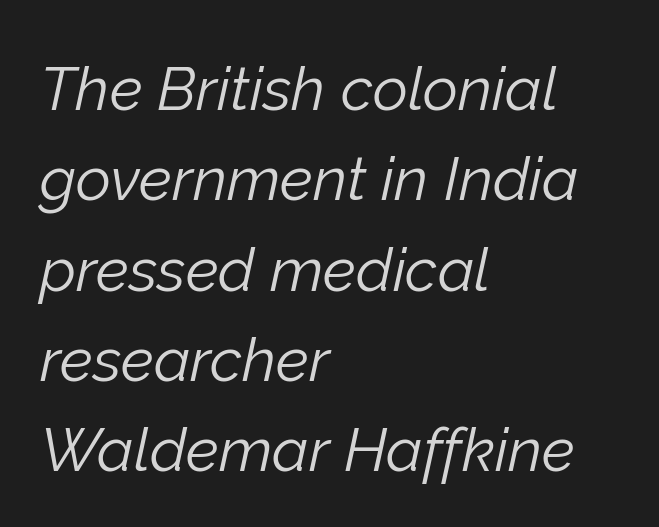
Q: Is the text bold? A: No.
Q: Is the text italic (slanted)? A: Yes, it leans right by about 12 degrees.
Q: Is the text underlined? A: No.
Q: How is the paragraph aligned? A: Left-aligned.
Q: Is the spacing between letters normal or unusually wide? A: Normal.
Q: Is the spacing between lines tight, normal or loose? A: Normal.
Q: Width (condensed, normal, or wide)? A: Normal.
Q: Stroke contrast? A: Low.
Q: x-height? A: Medium.
Q: Monospaced? A: No.
